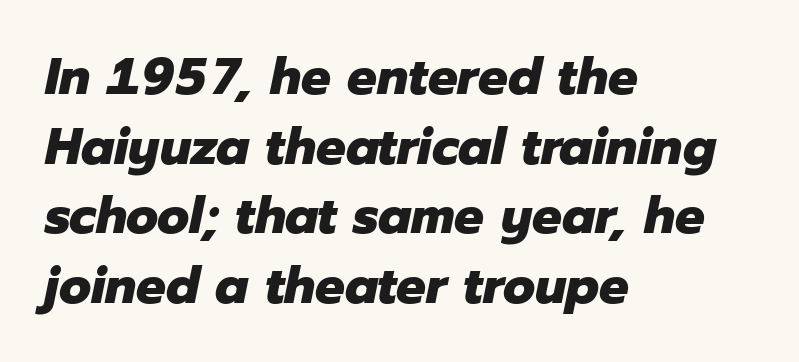
The text carries the slant typical of an italic or oblique font. All the whitespace from short lines collects on the right. The rendering uses natural spacing where letterforms have individual widths. Glance below the letters and you will spot only blank space.
